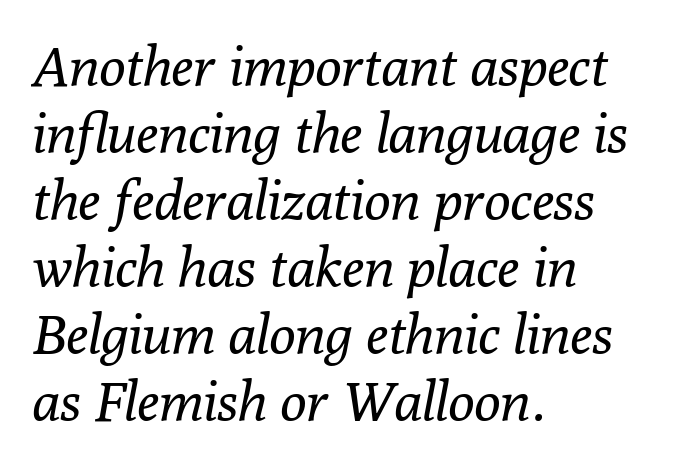
Font category for this specimen: serif. Each letter keeps its own natural width here, so spacing adapts to shape. This sample uses an oblique cut, with every glyph tilted off the vertical. The paragraph has a hard left edge and a soft right edge.
